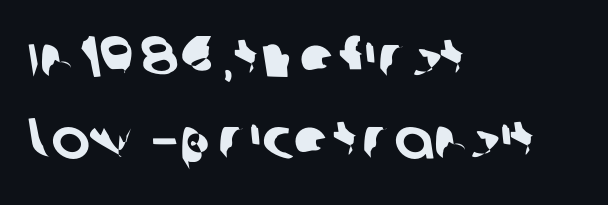
Q: Is the typeface a serif or a sans-serif typeface? A: Sans-serif.
Q: Is the text underlined? A: No.
Q: How is the paragraph aligned? A: Left-aligned.
Q: Is the spacing between letters normal or unusually wide? A: Normal.
Q: Is the spacing between lines tight, normal or loose? A: Normal.
Q: Width (condensed, normal, or wide)? A: Normal.
Q: Stroke contrast? A: Low.
Q: x-height? A: Large.
Q: Monospaced? A: No.
